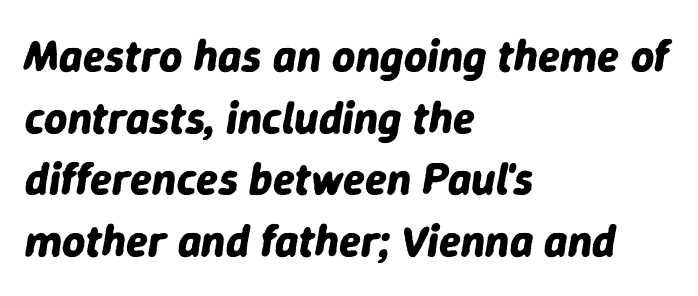
{"italic": "yes", "lean": "right", "slant_degrees": 9, "bold": "yes", "weight": "bold", "width": "normal", "stroke_contrast": "low", "x_height": "medium", "monospaced": "no", "underline": "no", "align": "left", "line_spacing": "normal", "line_spacing_ratio": 1.37, "letter_spacing": "normal", "letter_spacing_em": 0.0, "glyph_px": 45}
